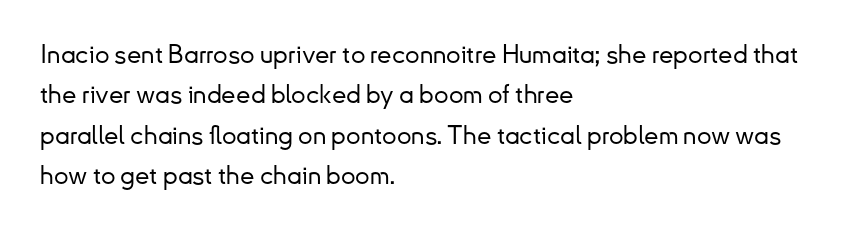
This rendering uses left alignment, leaving the right contour irregular. The vertical gap from one line to the next is medium. The space beneath each line is pristine and unruled. Does extra space separate the letters? No, they use regular spacing. Every character sits straight up, as roman type does.
